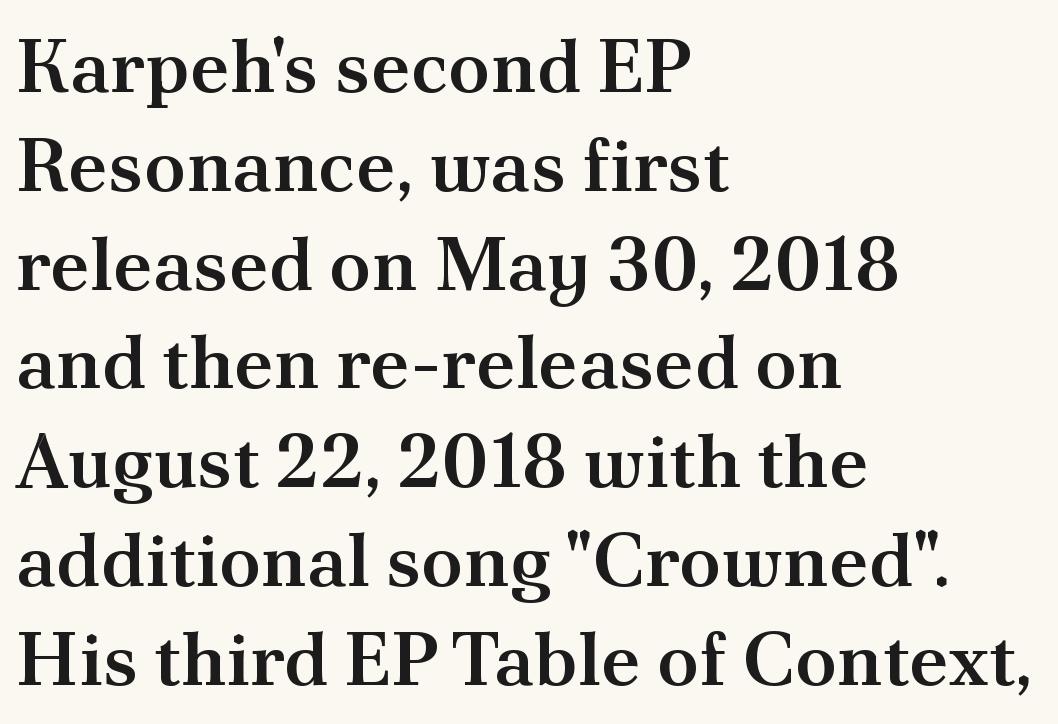
Q: Is the text bold? A: Semi-bold.
Q: Is the text italic (slanted)? A: No, it is upright.
Q: Is the typeface a serif or a sans-serif typeface? A: Serif.
Q: Is the text underlined? A: No.
Q: How is the paragraph aligned? A: Left-aligned.
Q: Is the spacing between letters normal or unusually wide? A: Normal.
Q: Is the spacing between lines tight, normal or loose? A: Normal.
Q: Width (condensed, normal, or wide)? A: Normal.
Q: Stroke contrast? A: Medium.
Q: x-height? A: Small.
Q: Monospaced? A: No.
